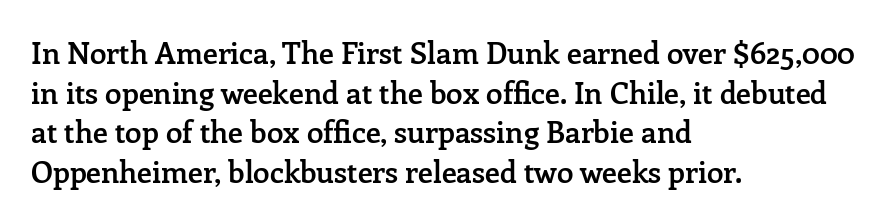
{"serif": "yes", "italic": "no", "bold": "semi", "weight": "semibold", "width": "normal", "stroke_contrast": "low", "x_height": "medium", "monospaced": "no", "underline": "no", "align": "left", "line_spacing": "normal", "line_spacing_ratio": 1.32, "letter_spacing": "normal", "letter_spacing_em": 0.0, "glyph_px": 30}
